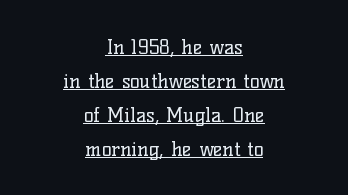
The image shows 20 px text type, upright; set centered, normal line spacing (1.7x), normal letter spacing, underlined.
